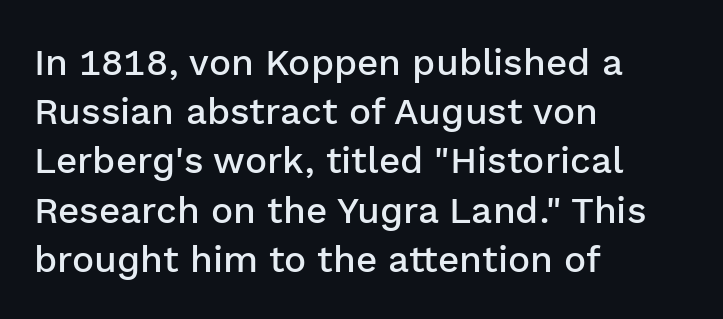
{"serif": "no", "italic": "no", "bold": "semi", "weight": "semibold", "width": "normal", "stroke_contrast": "low", "x_height": "medium", "monospaced": "no", "underline": "no", "align": "left", "line_spacing": "normal", "line_spacing_ratio": 1.33, "letter_spacing": "normal", "letter_spacing_em": 0.0, "glyph_px": 37}
